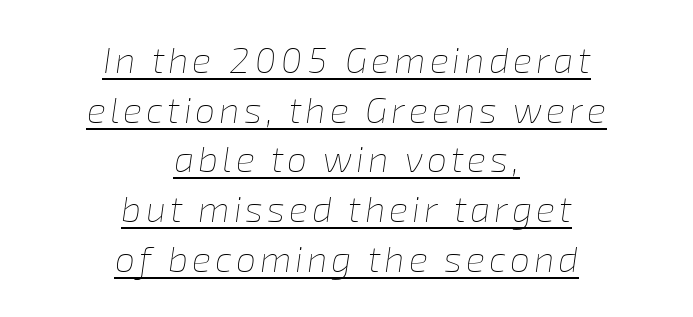
Q: Is the text bold? A: No.
Q: Is the text italic (slanted)? A: Yes, it leans right by about 8 degrees.
Q: Is the text underlined? A: Yes.
Q: How is the paragraph aligned? A: Centered.
Q: Is the spacing between lines tight, normal or loose? A: Normal.
Q: Width (condensed, normal, or wide)? A: Normal.
Q: Stroke contrast? A: Low.
Q: x-height? A: Medium.
Q: Monospaced? A: No.
